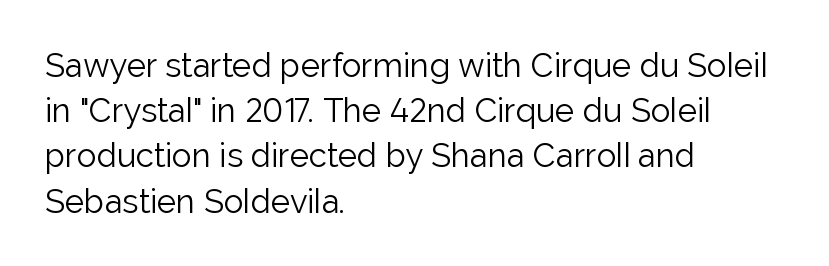
Underlining? Definitely not there. The lines sit at an ordinary, default distance from one another. Nope, not italic — everything's standing straight. The letters sit at their default tracking, neither squeezed nor spread.
